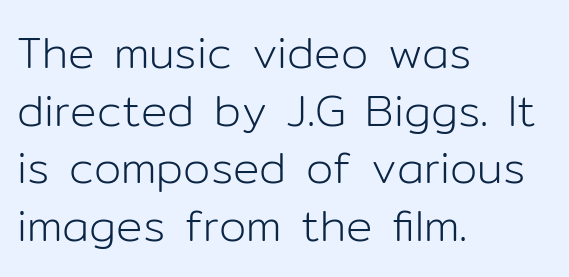
A typesetter would call this zero additional tracking. In terms of leading, this rendering sits right in the middle. The setting favours the left margin, as ordinary paragraphs usually do. Is this a fixed-width face? No — the glyphs have proportional, varying widths. A sans-serif font was chosen for this passage.
